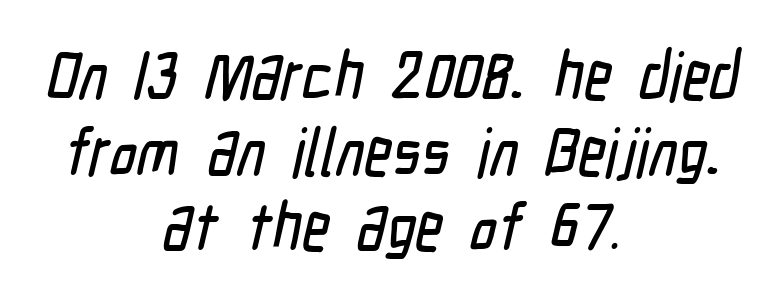
{"serif": "no", "width": "condensed", "stroke_contrast": "low", "x_height": "medium", "monospaced": "no", "underline": "no", "align": "center", "line_spacing": "tight", "line_spacing_ratio": 1.13, "letter_spacing": "normal", "letter_spacing_em": 0.0, "glyph_px": 67}
